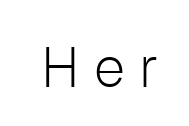
I'd call this a sans setting — the letters go barefoot. The lettering holds an erect, upright posture throughout. Is the stroke heavy? The answer is a plain regular-or-lighter. Nobody drew a line under any word here. The horizontal fit of the characters is loose and conspicuously gappy.
